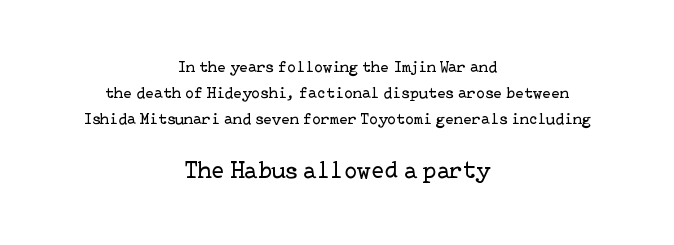
{"italic": "no", "bold": "no", "underline": "no", "align": "center", "line_spacing": "normal", "line_spacing_ratio": 1.63, "letter_spacing": "normal", "letter_spacing_em": 0.0, "larger_block": "second", "size_ratio": 1.5, "glyph_px": 24}
